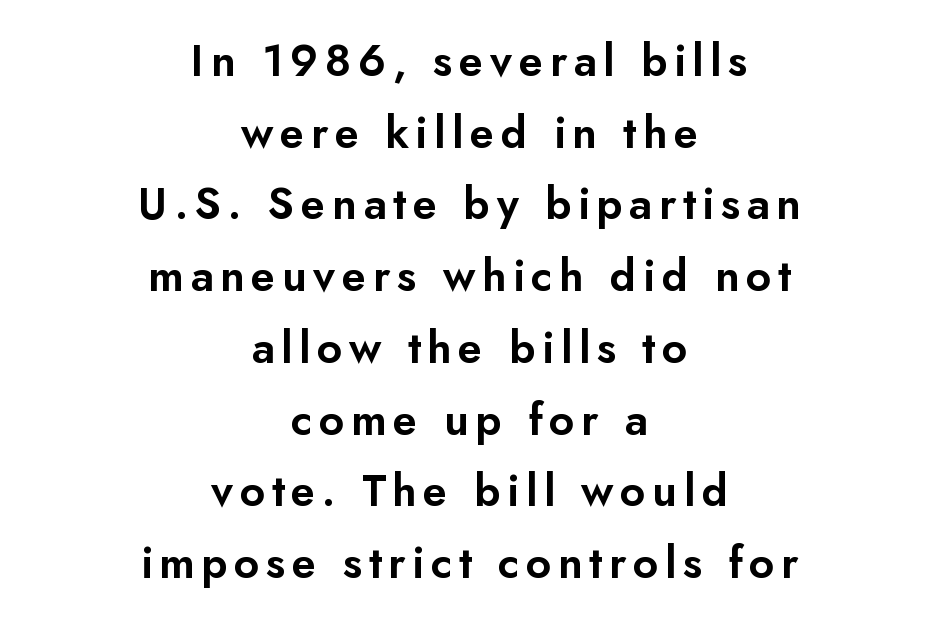
{"serif": "no", "italic": "no", "width": "normal", "stroke_contrast": "low", "x_height": "small", "monospaced": "no", "underline": "no", "align": "center", "line_spacing": "normal", "line_spacing_ratio": 1.63, "glyph_px": 44}
